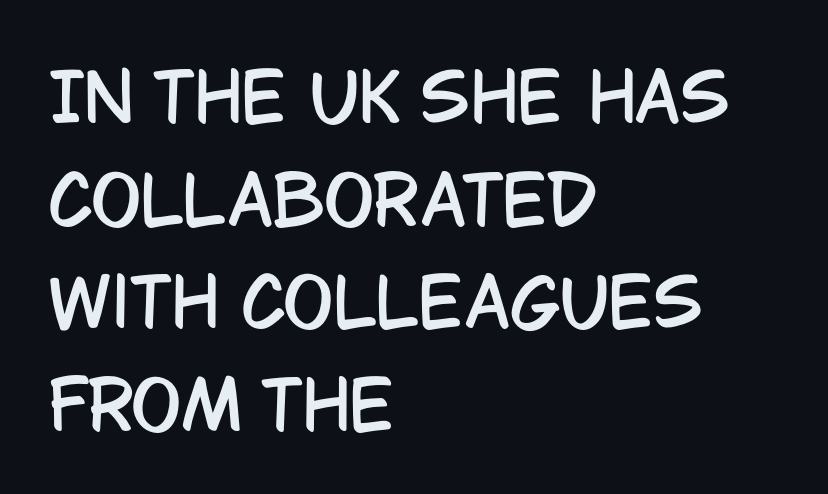
{"serif": "no", "italic": "no", "width": "condensed", "stroke_contrast": "low", "x_height": "large", "monospaced": "no", "underline": "no", "align": "left", "line_spacing": "normal", "line_spacing_ratio": 1.53, "letter_spacing": "normal", "letter_spacing_em": 0.0, "glyph_px": 67}
